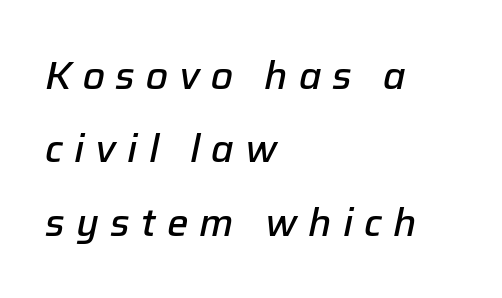
Clear beneath every line of the passage. You could not count columns in this text — the font is proportionally spaced. Look at the tracking — it's clearly loosened, letters drifting apart. Is the type slanted? Yes — the strokes lean at a clear angle. In terms of weight, the rendering is demibold, just under bold.
